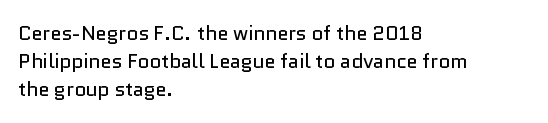
Q: Is the text bold? A: No.
Q: Is the text italic (slanted)? A: No, it is upright.
Q: Is the text underlined? A: No.
Q: How is the paragraph aligned? A: Left-aligned.
Q: Is the spacing between letters normal or unusually wide? A: Normal.
Q: Is the spacing between lines tight, normal or loose? A: Normal.
